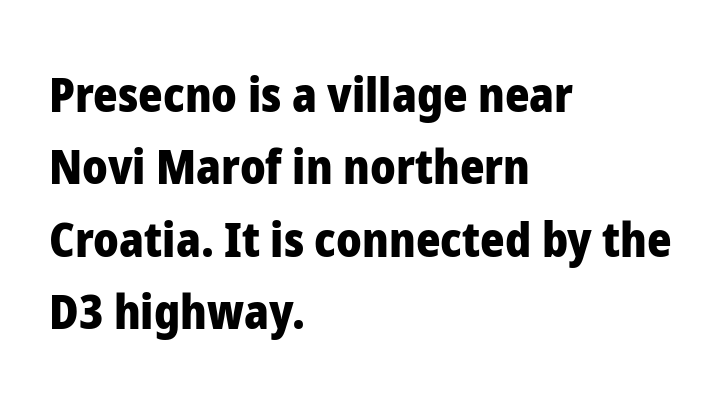
The image shows 47 px heavy sans-serif type, upright; set left-aligned, normal line spacing (1.54x), normal letter spacing, not underlined; low stroke contrast and a medium x-height.
